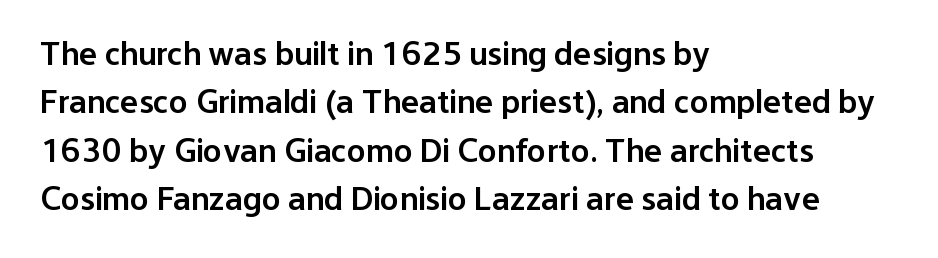
Q: Is the text bold? A: Semi-bold.
Q: Is the text italic (slanted)? A: No, it is upright.
Q: Is the typeface a serif or a sans-serif typeface? A: Sans-serif.
Q: Is the text underlined? A: No.
Q: How is the paragraph aligned? A: Left-aligned.
Q: Is the spacing between letters normal or unusually wide? A: Normal.
Q: Is the spacing between lines tight, normal or loose? A: Normal.
Q: Width (condensed, normal, or wide)? A: Normal.
Q: Stroke contrast? A: Low.
Q: x-height? A: Medium.
Q: Monospaced? A: No.
